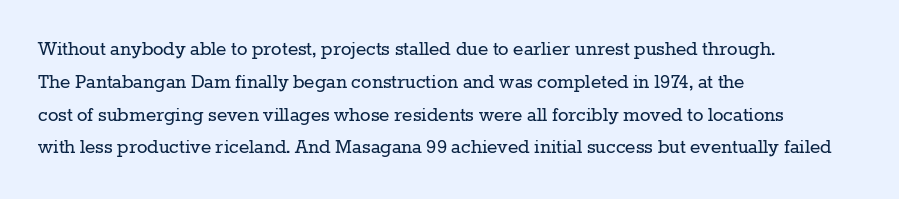
Descender tails drop into unmarked territory. Vertically, the passage feels balanced, rows spaced as you'd expect. The typesetter chose a ragged-right arrangement here. The typography opts for an upright posture over an oblique one. The rendering keeps characters at their native spacing. Stroke mass is kept to a normal reading level or below.
